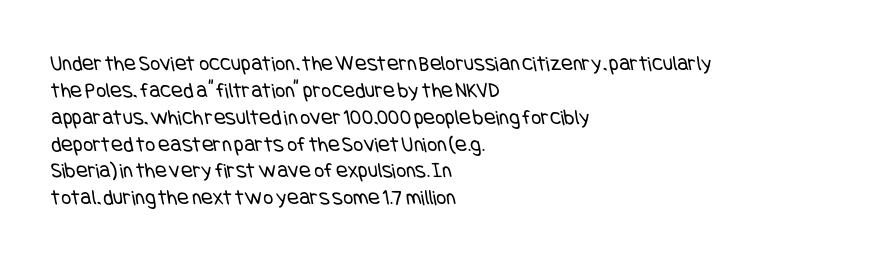
{"bold": "no", "underline": "no", "align": "left", "line_spacing_ratio": 1.22, "letter_spacing": "normal", "letter_spacing_em": 0.0, "glyph_px": 22}
